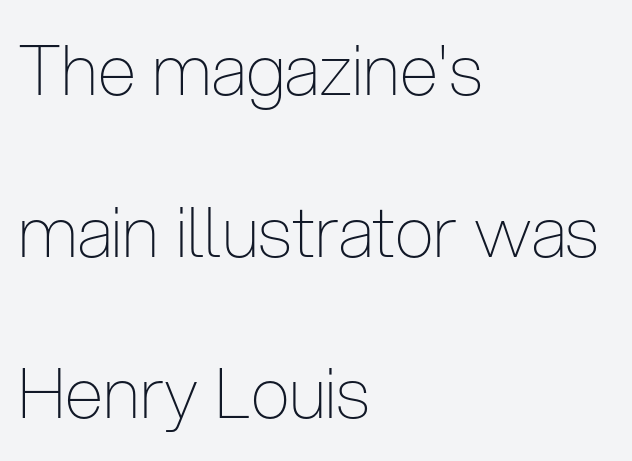
Q: Is the text bold? A: No.
Q: Is the text italic (slanted)? A: No, it is upright.
Q: Is the typeface a serif or a sans-serif typeface? A: Sans-serif.
Q: Is the text underlined? A: No.
Q: How is the paragraph aligned? A: Left-aligned.
Q: Is the spacing between letters normal or unusually wide? A: Normal.
Q: Is the spacing between lines tight, normal or loose? A: Loose.
Q: Width (condensed, normal, or wide)? A: Condensed.
Q: Stroke contrast? A: Low.
Q: x-height? A: Medium.
Q: Monospaced? A: No.
